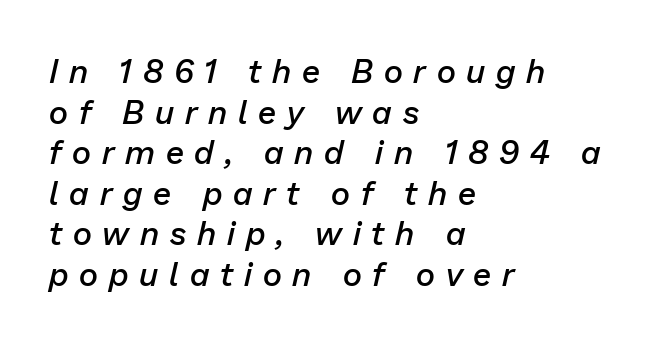
{"italic": "yes", "lean": "right", "slant_degrees": 13, "bold": "semi", "weight": "semibold", "width": "normal", "stroke_contrast": "low", "x_height": "medium", "monospaced": "no", "underline": "no", "align": "left", "line_spacing_ratio": 1.23, "letter_spacing": "wide", "letter_spacing_em": 0.33, "glyph_px": 33}
